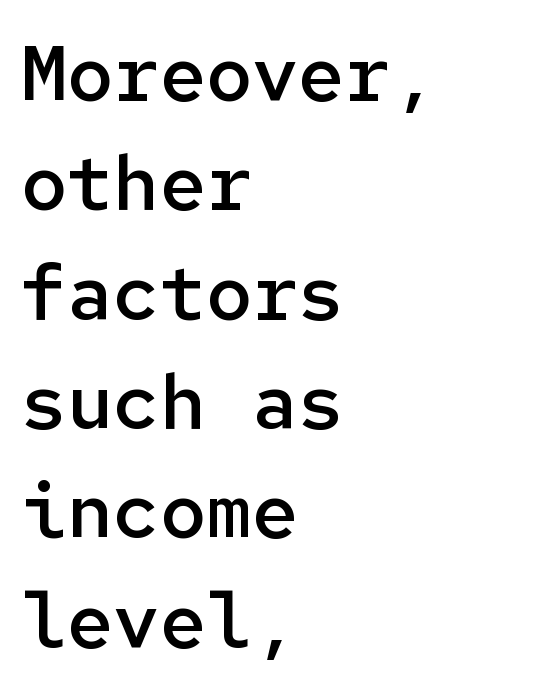
{"serif": "no", "italic": "no", "bold": "semi", "weight": "semibold", "width": "normal", "stroke_contrast": "low", "x_height": "medium", "monospaced": "yes", "underline": "no", "align": "left", "line_spacing": "normal", "line_spacing_ratio": 1.42, "letter_spacing": "normal", "letter_spacing_em": 0.0, "glyph_px": 77}
